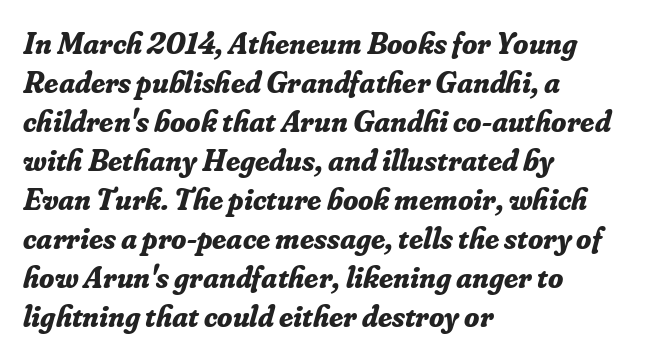
Emphasis-style slanted type is in use. The face used here is rendered with its standard letterfit. The passage shown is emphatically bold. Unmarked baselines from the first word to the last. The rendering uses a moderate line-height, typical for paragraphs. The passage is arranged the way most books set body copy — flush left.
